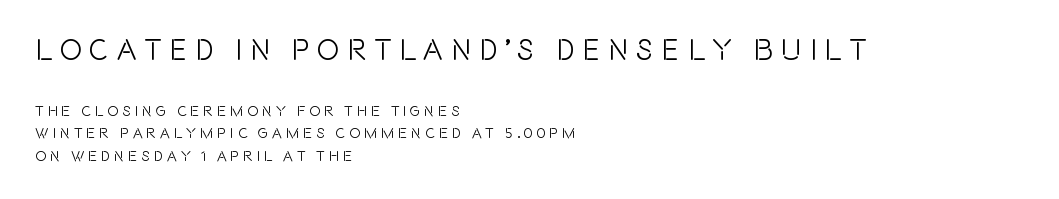
{"serif": "no", "italic": "no", "width": "condensed", "x_height": "large", "monospaced": "no", "underline": "no", "align": "left", "line_spacing": "normal", "line_spacing_ratio": 1.5, "letter_spacing": "wide", "letter_spacing_em": 0.26, "larger_block": "first", "size_ratio": 2.0, "glyph_px": 30}
